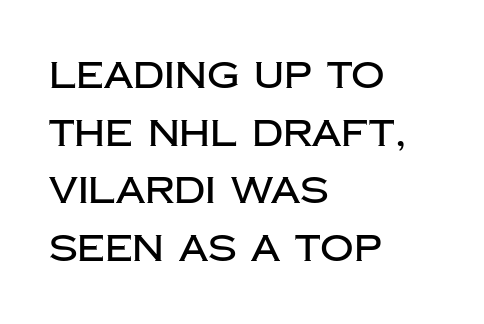
{"serif": "no", "italic": "no", "width": "normal", "stroke_contrast": "low", "x_height": "large", "monospaced": "no", "underline": "no", "align": "left", "line_spacing": "normal", "line_spacing_ratio": 1.56, "letter_spacing": "normal", "letter_spacing_em": 0.0, "glyph_px": 37}
